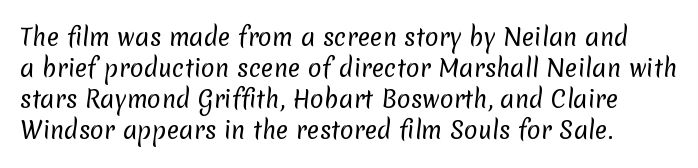
{"bold": "no", "underline": "no", "line_spacing": "normal", "line_spacing_ratio": 1.35, "letter_spacing": "normal", "letter_spacing_em": 0.0, "glyph_px": 23}
